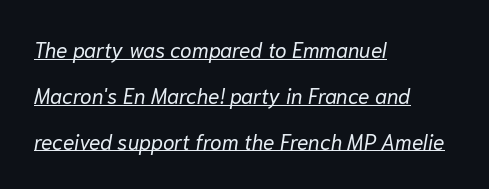
Q: Is the text bold? A: No.
Q: Is the text italic (slanted)? A: Yes, it leans right by about 10 degrees.
Q: Is the text underlined? A: Yes.
Q: How is the paragraph aligned? A: Left-aligned.
Q: Is the spacing between letters normal or unusually wide? A: Normal.
Q: Is the spacing between lines tight, normal or loose? A: Loose.
